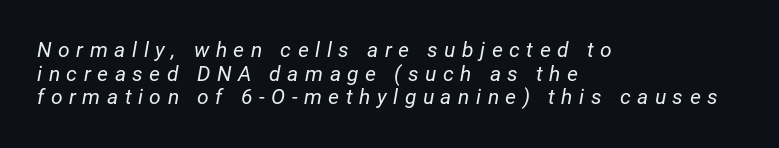
The image shows 21 px text type, italic (leaning right); set left-aligned, tight line spacing (1.13x), unusually wide letter spacing (+0.31 em), not underlined.
